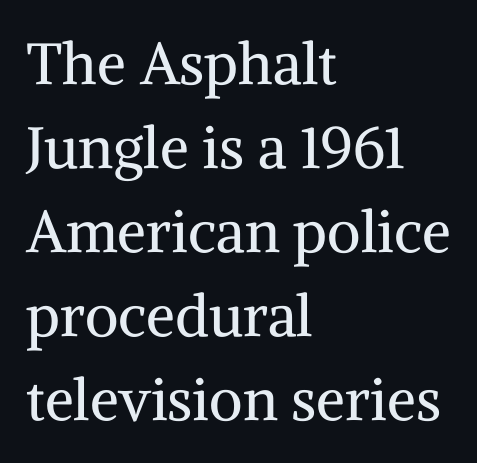
Q: Is the text bold? A: No.
Q: Is the text italic (slanted)? A: No, it is upright.
Q: Is the typeface a serif or a sans-serif typeface? A: Serif.
Q: Is the text underlined? A: No.
Q: How is the paragraph aligned? A: Left-aligned.
Q: Is the spacing between letters normal or unusually wide? A: Normal.
Q: Is the spacing between lines tight, normal or loose? A: Normal.
Q: Width (condensed, normal, or wide)? A: Normal.
Q: Stroke contrast? A: Medium.
Q: x-height? A: Medium.
Q: Monospaced? A: No.
